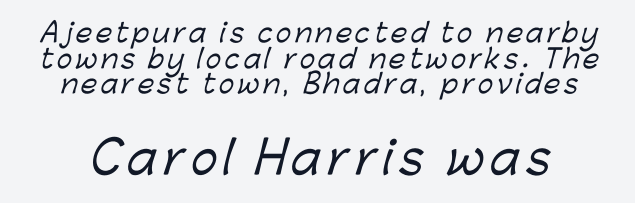
{"serif": "no", "width": "normal", "stroke_contrast": "low", "x_height": "medium", "monospaced": "no", "underline": "no", "line_spacing": "tight", "line_spacing_ratio": 0.99, "larger_block": "second", "size_ratio": 1.73, "glyph_px": 45}
